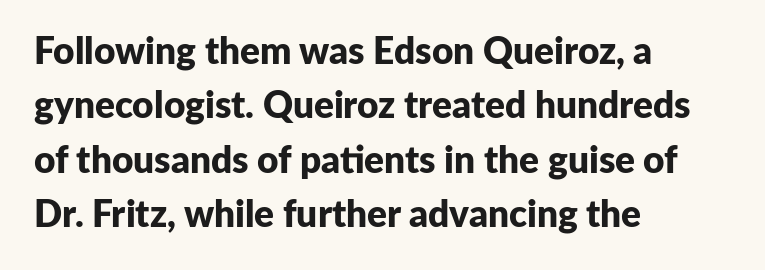
Q: Is the text bold? A: Yes.
Q: Is the text italic (slanted)? A: No, it is upright.
Q: Is the typeface a serif or a sans-serif typeface? A: Sans-serif.
Q: Is the text underlined? A: No.
Q: How is the paragraph aligned? A: Left-aligned.
Q: Is the spacing between letters normal or unusually wide? A: Normal.
Q: Is the spacing between lines tight, normal or loose? A: Normal.
Q: Width (condensed, normal, or wide)? A: Normal.
Q: Stroke contrast? A: Low.
Q: x-height? A: Medium.
Q: Monospaced? A: No.
